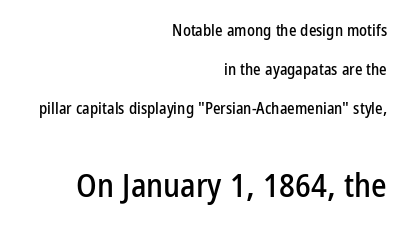
Here the second block reads like a headline and the first like body copy. Each new line begins a long way beneath the previous one. The face used here is proportionally spaced, like ordinary book or web type. The rag falls on the left side of this text block. Standard letterfit; no display-style spreading of the glyphs. The type sits square on the baseline with zero lean.
